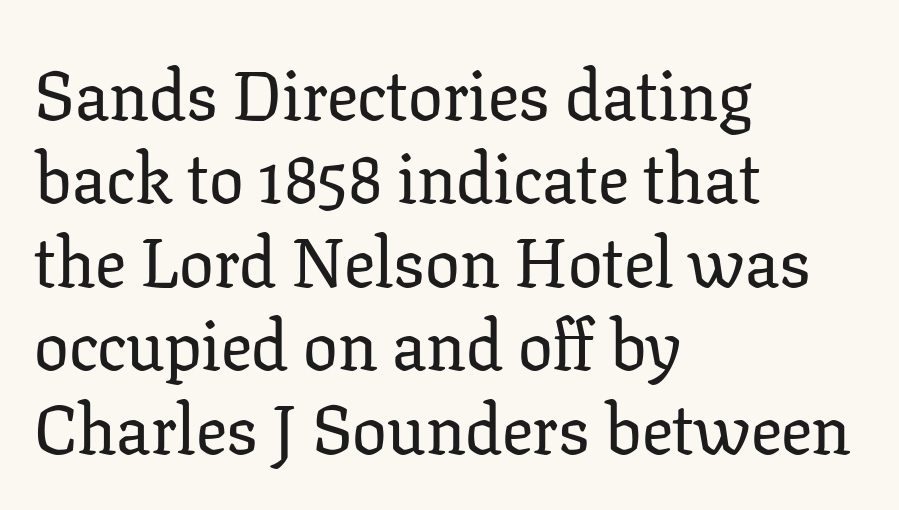
Q: Is the text italic (slanted)? A: No, it is upright.
Q: Is the typeface a serif or a sans-serif typeface? A: Serif.
Q: Is the text underlined? A: No.
Q: How is the paragraph aligned? A: Left-aligned.
Q: Is the spacing between letters normal or unusually wide? A: Normal.
Q: Width (condensed, normal, or wide)? A: Normal.
Q: Stroke contrast? A: Low.
Q: x-height? A: Medium.
Q: Monospaced? A: No.
